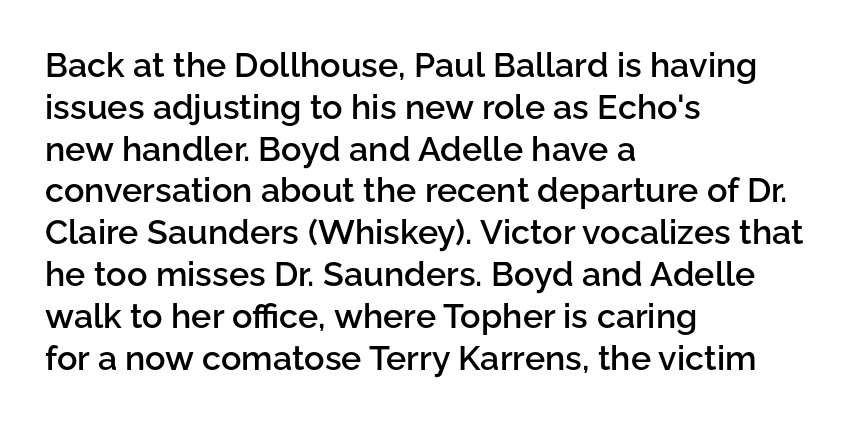
Q: Is the text bold? A: Semi-bold.
Q: Is the text italic (slanted)? A: No, it is upright.
Q: Is the typeface a serif or a sans-serif typeface? A: Sans-serif.
Q: Is the text underlined? A: No.
Q: How is the paragraph aligned? A: Left-aligned.
Q: Is the spacing between letters normal or unusually wide? A: Normal.
Q: Width (condensed, normal, or wide)? A: Normal.
Q: Stroke contrast? A: Low.
Q: x-height? A: Medium.
Q: Monospaced? A: No.
